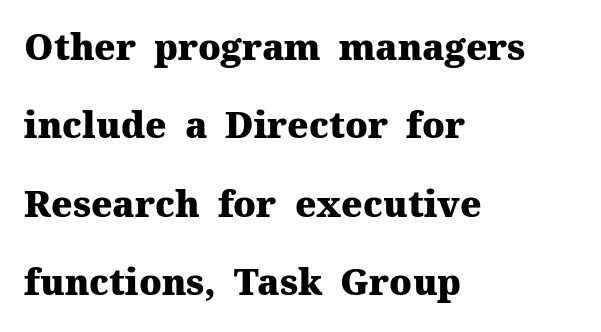
Q: Is the text bold? A: Yes.
Q: Is the text italic (slanted)? A: No, it is upright.
Q: Is the typeface a serif or a sans-serif typeface? A: Serif.
Q: Is the text underlined? A: No.
Q: How is the paragraph aligned? A: Left-aligned.
Q: Is the spacing between letters normal or unusually wide? A: Normal.
Q: Is the spacing between lines tight, normal or loose? A: Loose.
Q: Width (condensed, normal, or wide)? A: Normal.
Q: Stroke contrast? A: Medium.
Q: x-height? A: Medium.
Q: Monospaced? A: No.
